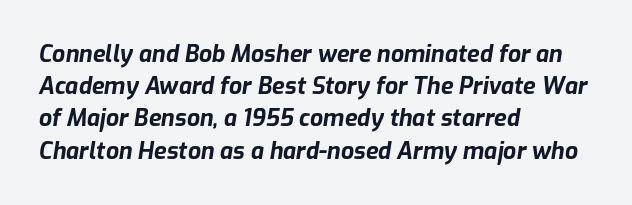
Q: Is the text bold? A: Yes.
Q: Is the text italic (slanted)? A: Yes, it leans right by about 9 degrees.
Q: Is the text underlined? A: No.
Q: How is the paragraph aligned? A: Left-aligned.
Q: Is the spacing between letters normal or unusually wide? A: Normal.
Q: Is the spacing between lines tight, normal or loose? A: Normal.
